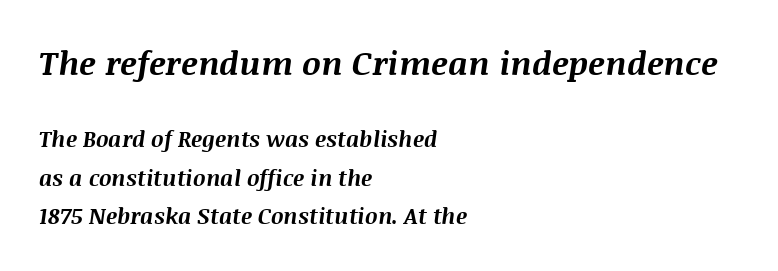
Q: Is the text bold? A: Yes.
Q: Is the text italic (slanted)? A: Yes, it leans right by about 8 degrees.
Q: Is the text underlined? A: No.
Q: How is the paragraph aligned? A: Left-aligned.
Q: Is the spacing between letters normal or unusually wide? A: Normal.
Q: Which block of text is set in a larger size, the first (top) or the second (bottom)? A: The first (top) one.
Q: Width (condensed, normal, or wide)? A: Normal.
Q: Stroke contrast? A: Medium.
Q: x-height? A: Large.
Q: Monospaced? A: No.
